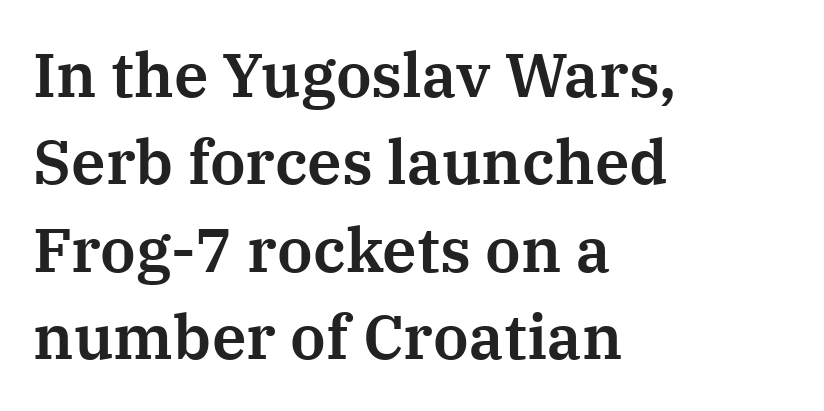
Q: Is the text italic (slanted)? A: No, it is upright.
Q: Is the typeface a serif or a sans-serif typeface? A: Serif.
Q: Is the text underlined? A: No.
Q: How is the paragraph aligned? A: Left-aligned.
Q: Is the spacing between letters normal or unusually wide? A: Normal.
Q: Is the spacing between lines tight, normal or loose? A: Normal.
Q: Width (condensed, normal, or wide)? A: Normal.
Q: Stroke contrast? A: Medium.
Q: x-height? A: Medium.
Q: Monospaced? A: No.
